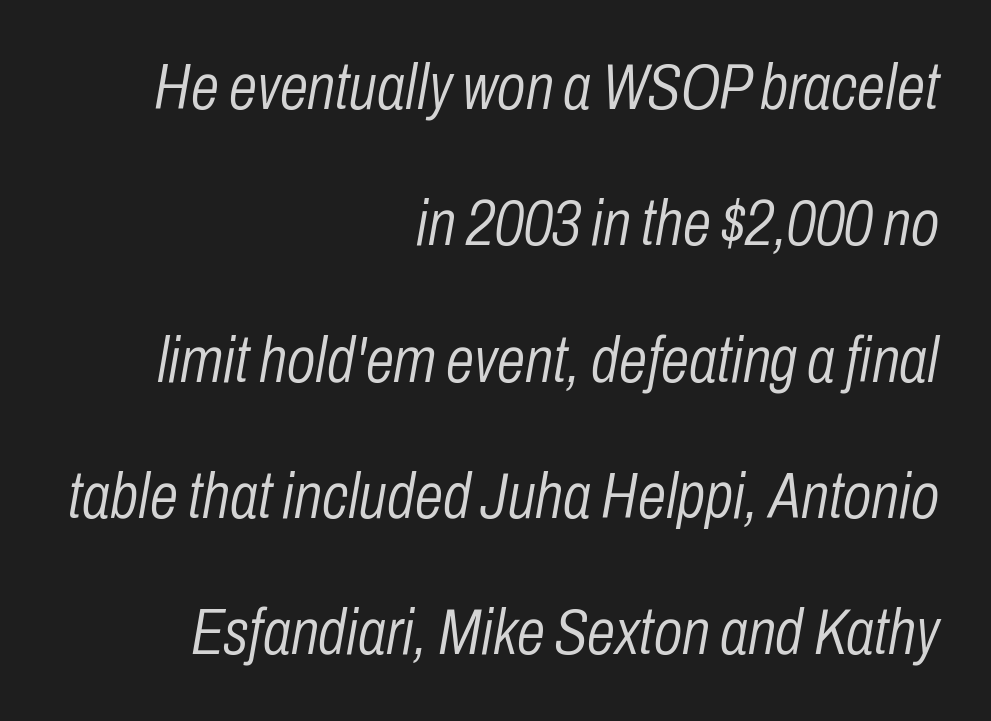
Q: Is the text bold? A: No.
Q: Is the text italic (slanted)? A: Yes, it leans right by about 10 degrees.
Q: Is the text underlined? A: No.
Q: How is the paragraph aligned? A: Right-aligned.
Q: Is the spacing between letters normal or unusually wide? A: Normal.
Q: Is the spacing between lines tight, normal or loose? A: Loose.
Q: Width (condensed, normal, or wide)? A: Condensed.
Q: Stroke contrast? A: Low.
Q: x-height? A: Medium.
Q: Monospaced? A: No.
